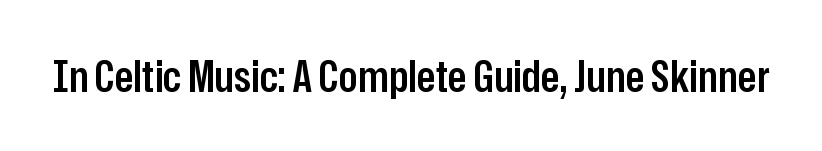
Q: Is the text bold? A: Semi-bold.
Q: Is the text italic (slanted)? A: No, it is upright.
Q: Is the typeface a serif or a sans-serif typeface? A: Sans-serif.
Q: Is the text underlined? A: No.
Q: Is the spacing between letters normal or unusually wide? A: Normal.
Q: Width (condensed, normal, or wide)? A: Condensed.
Q: Stroke contrast? A: Low.
Q: x-height? A: Medium.
Q: Monospaced? A: No.
